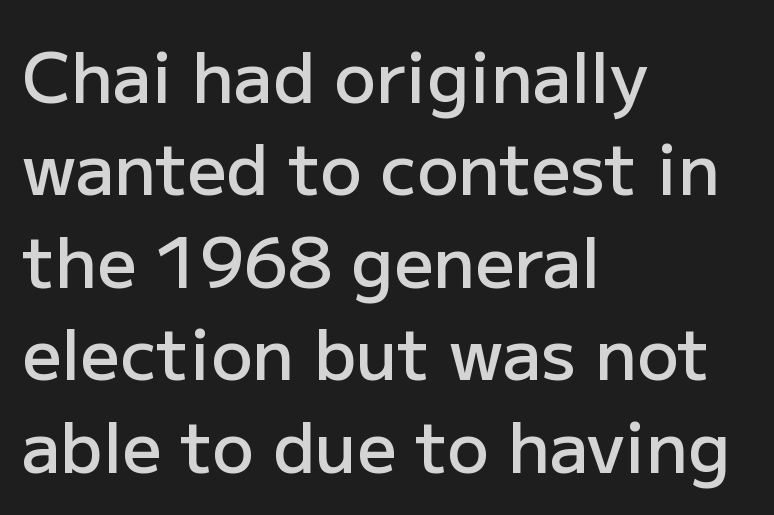
Q: Is the text bold? A: Semi-bold.
Q: Is the text italic (slanted)? A: No, it is upright.
Q: Is the typeface a serif or a sans-serif typeface? A: Sans-serif.
Q: Is the text underlined? A: No.
Q: How is the paragraph aligned? A: Left-aligned.
Q: Is the spacing between letters normal or unusually wide? A: Normal.
Q: Is the spacing between lines tight, normal or loose? A: Normal.
Q: Width (condensed, normal, or wide)? A: Normal.
Q: Stroke contrast? A: Low.
Q: x-height? A: Medium.
Q: Monospaced? A: No.
